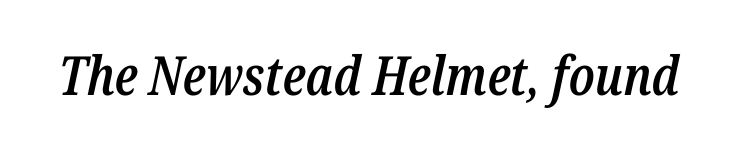
The image shows 54 px semibold, condensed type, italic (leaning right); set normal letter spacing, not underlined; low stroke contrast and a medium x-height.
